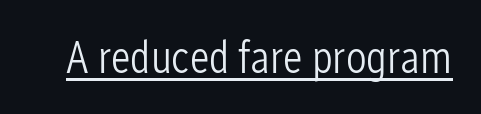
Think of a printed novel: that variable character pitch is what you see here. Has an underline been added? It has. How are the letters spaced? Ordinarily, with no added tracking. Nothing sits at the stroke ends, so this counts as sans-serif.
